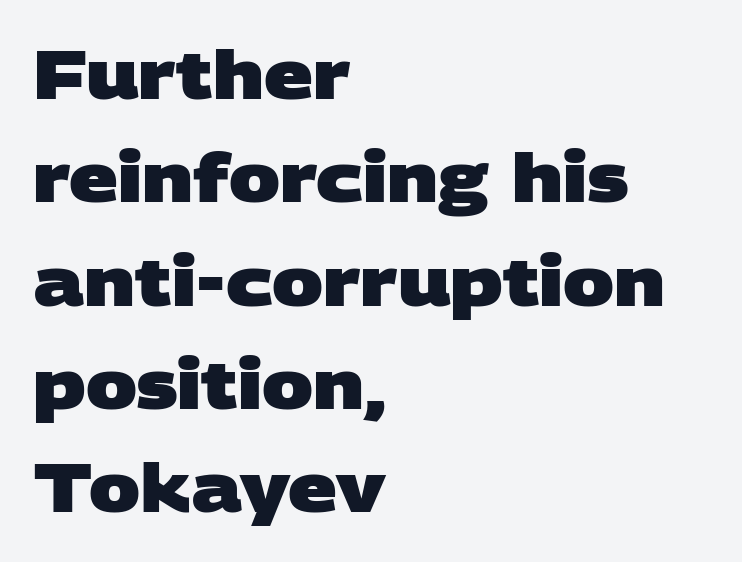
Q: Is the text bold? A: Yes.
Q: Is the typeface a serif or a sans-serif typeface? A: Sans-serif.
Q: Is the text underlined? A: No.
Q: How is the paragraph aligned? A: Left-aligned.
Q: Is the spacing between letters normal or unusually wide? A: Normal.
Q: Is the spacing between lines tight, normal or loose? A: Normal.
Q: Width (condensed, normal, or wide)? A: Wide.
Q: Stroke contrast? A: Low.
Q: x-height? A: Large.
Q: Monospaced? A: No.
